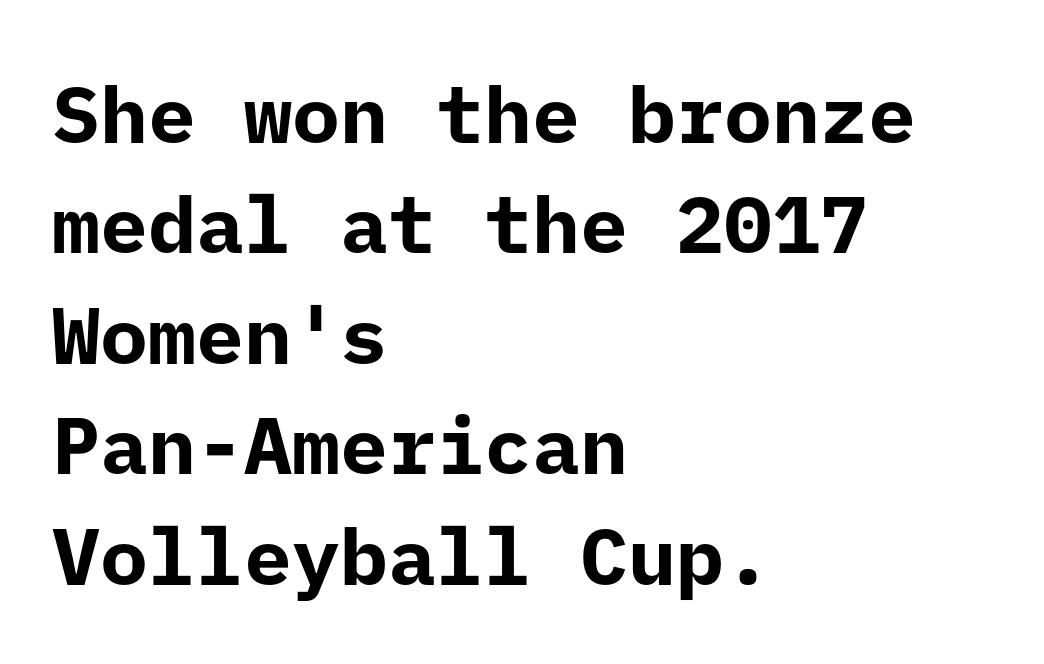
Q: Is the text bold? A: Yes.
Q: Is the text italic (slanted)? A: No, it is upright.
Q: Is the typeface a serif or a sans-serif typeface? A: Sans-serif.
Q: Is the text underlined? A: No.
Q: How is the paragraph aligned? A: Left-aligned.
Q: Is the spacing between letters normal or unusually wide? A: Normal.
Q: Is the spacing between lines tight, normal or loose? A: Normal.
Q: Width (condensed, normal, or wide)? A: Normal.
Q: Stroke contrast? A: Low.
Q: x-height? A: Medium.
